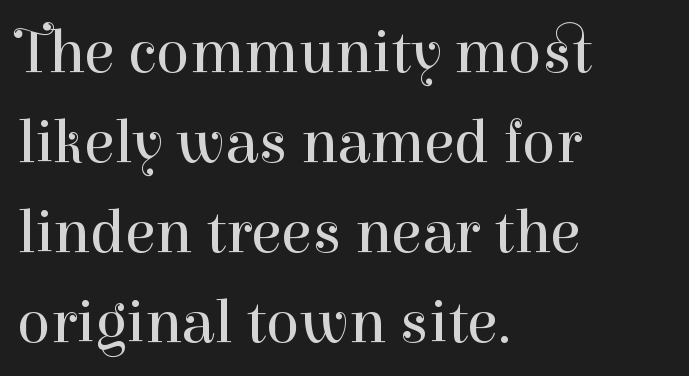
{"serif": "yes", "italic": "no", "bold": "no", "weight": "regular", "width": "normal", "stroke_contrast": "high", "x_height": "medium", "monospaced": "no", "underline": "no", "align": "left", "line_spacing": "normal", "line_spacing_ratio": 1.45, "letter_spacing": "normal", "letter_spacing_em": 0.0, "glyph_px": 62}
